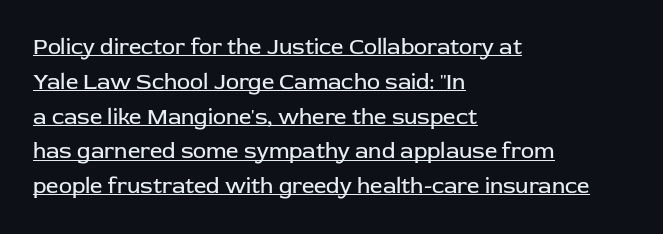
Q: Is the text bold? A: No.
Q: Is the text italic (slanted)? A: No, it is upright.
Q: Is the text underlined? A: Yes.
Q: How is the paragraph aligned? A: Left-aligned.
Q: Is the spacing between letters normal or unusually wide? A: Normal.
Q: Is the spacing between lines tight, normal or loose? A: Normal.
